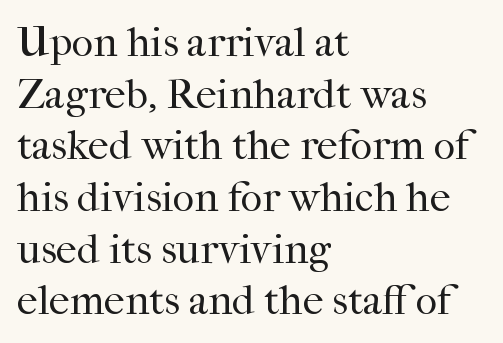
Q: Is the text bold? A: No.
Q: Is the text italic (slanted)? A: No, it is upright.
Q: Is the typeface a serif or a sans-serif typeface? A: Serif.
Q: Is the text underlined? A: No.
Q: How is the paragraph aligned? A: Left-aligned.
Q: Is the spacing between letters normal or unusually wide? A: Normal.
Q: Width (condensed, normal, or wide)? A: Normal.
Q: Stroke contrast? A: High.
Q: x-height? A: Medium.
Q: Monospaced? A: No.
